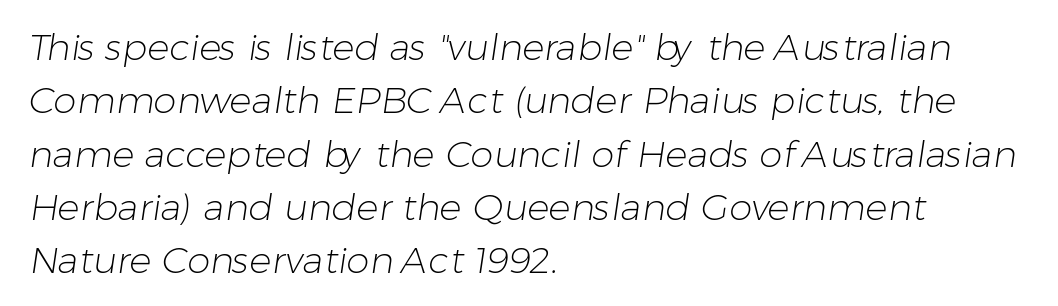
Q: Is the text bold? A: No.
Q: Is the typeface a serif or a sans-serif typeface? A: Sans-serif.
Q: Is the text underlined? A: No.
Q: How is the paragraph aligned? A: Left-aligned.
Q: Is the spacing between letters normal or unusually wide? A: Normal.
Q: Is the spacing between lines tight, normal or loose? A: Normal.
Q: Width (condensed, normal, or wide)? A: Normal.
Q: Stroke contrast? A: Low.
Q: x-height? A: Medium.
Q: Monospaced? A: No.
